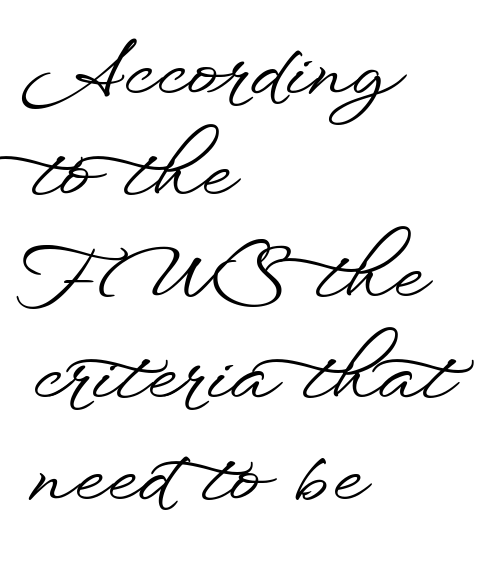
The image shows 78 px wide sans-serif type; set left-aligned, normal line spacing (1.3x), normal letter spacing, not underlined; low stroke contrast and a small x-height.
